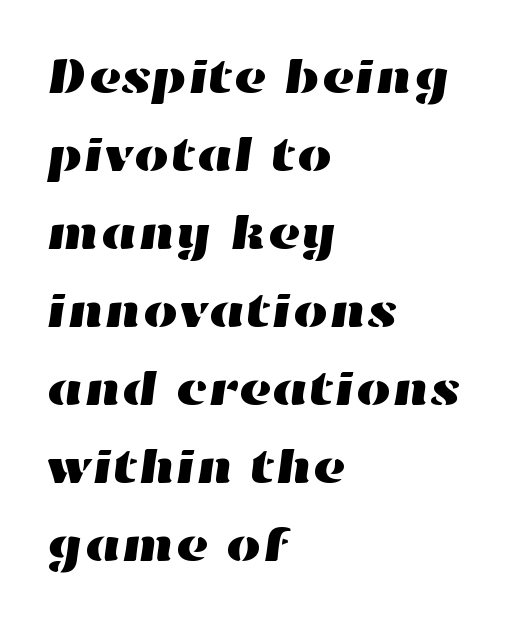
{"width": "wide", "stroke_contrast": "high", "x_height": "medium", "monospaced": "no", "underline": "no", "align": "left", "line_spacing": "normal", "line_spacing_ratio": 1.56, "letter_spacing": "normal", "letter_spacing_em": 0.0, "glyph_px": 50}
